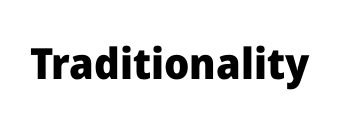
Set as a true bold cut, around the 700 mark. This rendering leaves character spacing at its baseline value. Serifs: no, the terminals of the letterforms are clean. Underlining? Definitely not there.
